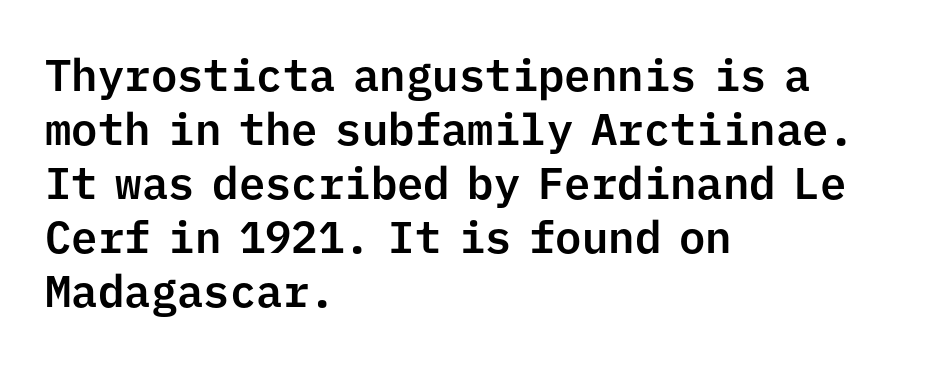
{"serif": "no", "italic": "no", "width": "normal", "stroke_contrast": "low", "x_height": "medium", "monospaced": "yes", "underline": "no", "align": "left", "line_spacing_ratio": 1.23, "letter_spacing": "normal", "letter_spacing_em": 0.0, "glyph_px": 44}
